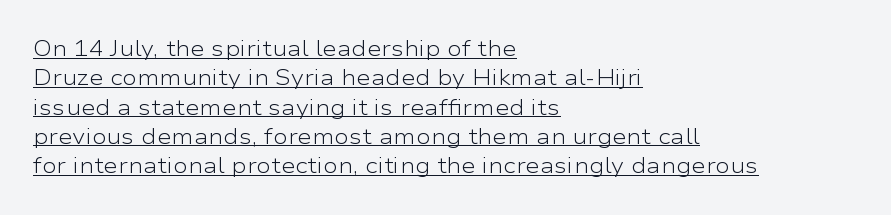
{"italic": "no", "bold": "no", "underline": "yes", "align": "left", "line_spacing": "normal", "line_spacing_ratio": 1.33, "letter_spacing": "normal", "letter_spacing_em": 0.0, "glyph_px": 22}
